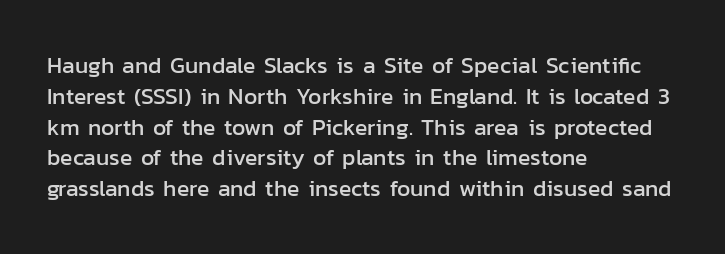
Q: Is the text italic (slanted)? A: No, it is upright.
Q: Is the text underlined? A: No.
Q: How is the paragraph aligned? A: Left-aligned.
Q: Is the spacing between letters normal or unusually wide? A: Normal.
Q: Is the spacing between lines tight, normal or loose? A: Normal.
